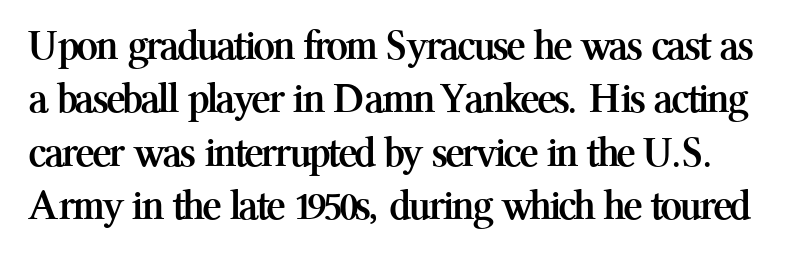
Q: Is the text bold? A: Yes.
Q: Is the text italic (slanted)? A: No, it is upright.
Q: Is the typeface a serif or a sans-serif typeface? A: Serif.
Q: Is the text underlined? A: No.
Q: Is the spacing between letters normal or unusually wide? A: Normal.
Q: Width (condensed, normal, or wide)? A: Normal.
Q: Stroke contrast? A: Medium.
Q: x-height? A: Medium.
Q: Monospaced? A: No.
